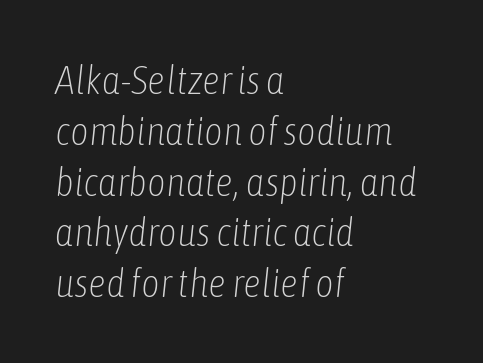
Q: Is the text bold? A: No.
Q: Is the text italic (slanted)? A: Yes, it leans right by about 6 degrees.
Q: Is the text underlined? A: No.
Q: How is the paragraph aligned? A: Left-aligned.
Q: Is the spacing between letters normal or unusually wide? A: Normal.
Q: Is the spacing between lines tight, normal or loose? A: Normal.
Q: Width (condensed, normal, or wide)? A: Condensed.
Q: Stroke contrast? A: Low.
Q: x-height? A: Medium.
Q: Monospaced? A: No.
